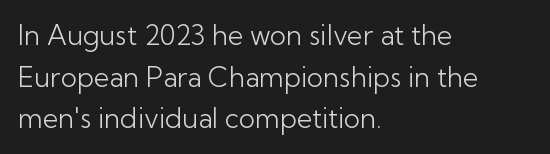
Q: Is the text bold? A: No.
Q: Is the text italic (slanted)? A: No, it is upright.
Q: Is the text underlined? A: No.
Q: How is the paragraph aligned? A: Left-aligned.
Q: Is the spacing between letters normal or unusually wide? A: Normal.
Q: Is the spacing between lines tight, normal or loose? A: Normal.
